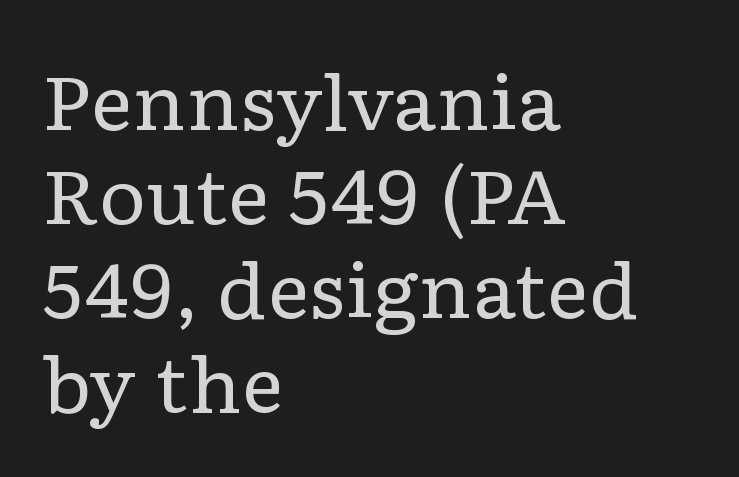
The face used here is seriffed, in the tradition of book romans. Underlining? Definitely not there. Note the varied advance widths — an 'i' is clearly narrower than an 'm'. Unlike italic type, these characters show no tilt at all.
